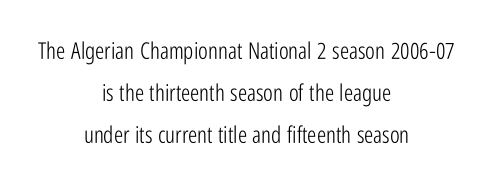
The image shows 23 px text type, upright; set centered, line spacing 1.83x, normal letter spacing, not underlined.
